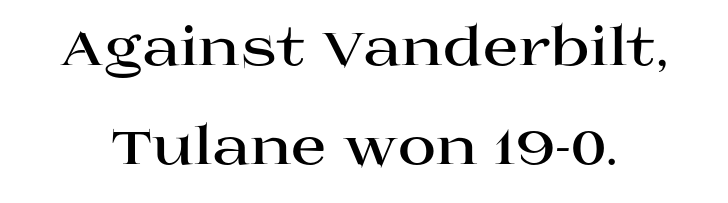
You'd pick this weight for a headline — it's a proper bold. Letters rest on an invisible, unmarked baseline. Posture: vertical. The text was rendered using a seriffed face with decorative stroke endings. Is this a fixed-width face? No — the glyphs have proportional, varying widths.
